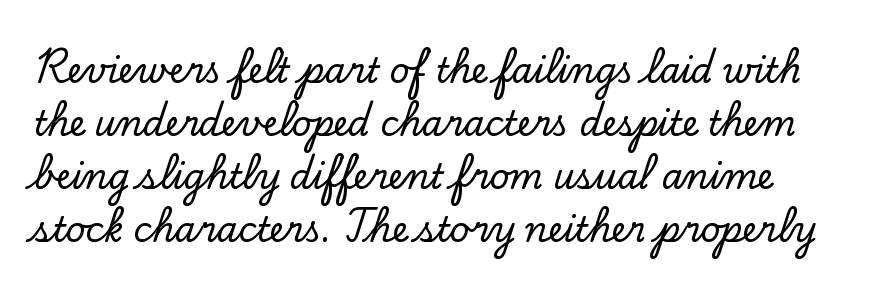
Q: Is the text italic (slanted)? A: Yes.
Q: Is the typeface a serif or a sans-serif typeface? A: Serif.
Q: Is the text underlined? A: No.
Q: Is the spacing between letters normal or unusually wide? A: Normal.
Q: Is the spacing between lines tight, normal or loose? A: Normal.
Q: Width (condensed, normal, or wide)? A: Normal.
Q: Stroke contrast? A: Low.
Q: x-height? A: Small.
Q: Monospaced? A: No.
